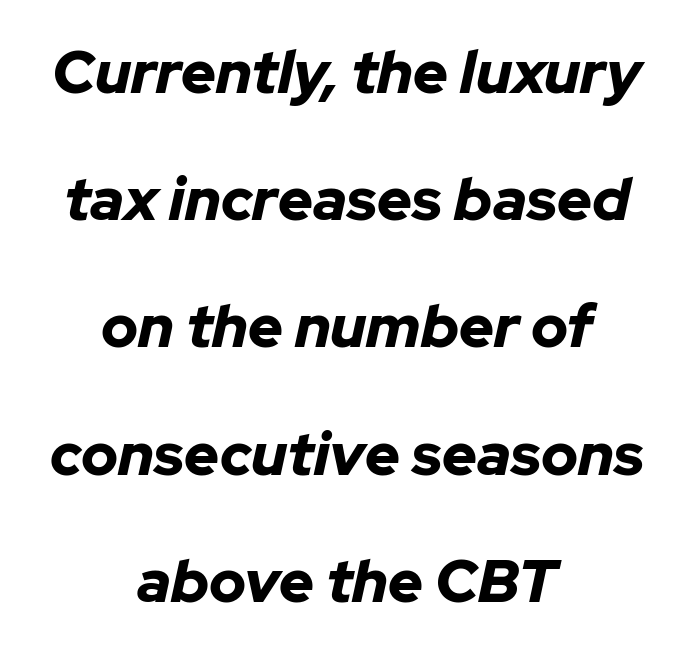
Here the designer chose a conventional face with non-uniform glyph widths. The horizontal fit of the characters is conventional and even. The font is running at its bold setting. The paragraph has two soft edges and a firm central axis.
